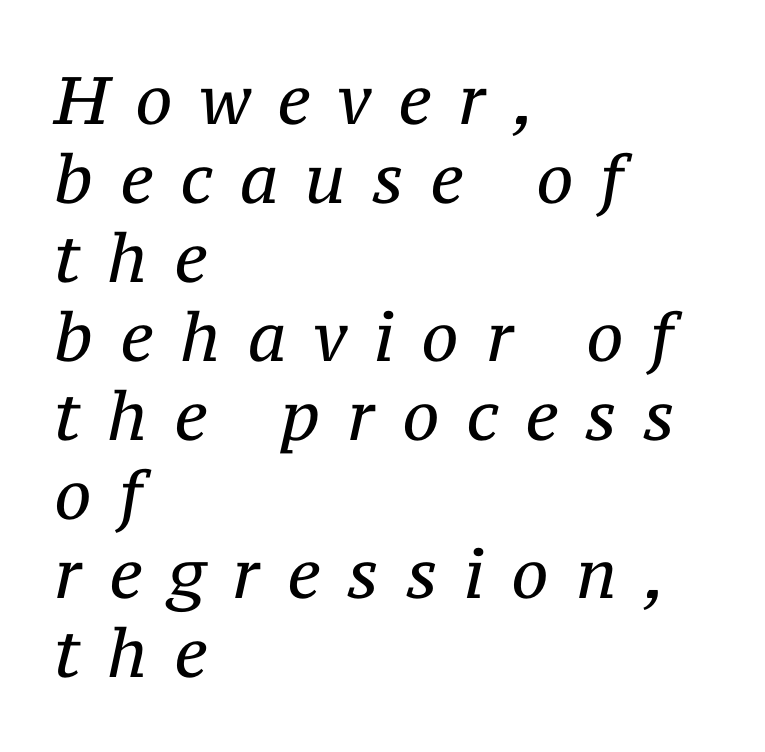
{"serif": "yes", "italic": "yes", "lean": "right", "slant_degrees": 12, "bold": "no", "weight": "regular", "width": "normal", "stroke_contrast": "medium", "x_height": "medium", "monospaced": "no", "underline": "no", "align": "left", "line_spacing_ratio": 1.18, "letter_spacing": "wide", "letter_spacing_em": 0.4, "glyph_px": 67}
